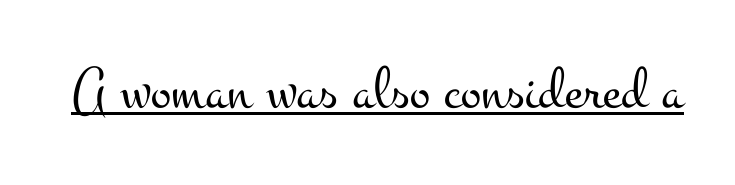
Q: Is the text bold? A: No.
Q: Is the text italic (slanted)? A: Yes.
Q: Is the typeface a serif or a sans-serif typeface? A: Serif.
Q: Is the text underlined? A: Yes.
Q: Is the spacing between letters normal or unusually wide? A: Normal.
Q: Width (condensed, normal, or wide)? A: Wide.
Q: Stroke contrast? A: Medium.
Q: x-height? A: Small.
Q: Monospaced? A: No.
